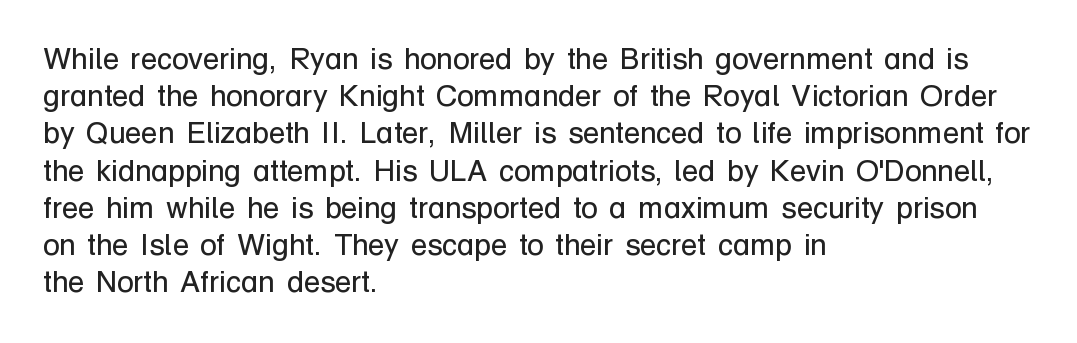
Q: Is the text bold? A: No.
Q: Is the text italic (slanted)? A: No, it is upright.
Q: Is the typeface a serif or a sans-serif typeface? A: Sans-serif.
Q: Is the text underlined? A: No.
Q: How is the paragraph aligned? A: Left-aligned.
Q: Is the spacing between letters normal or unusually wide? A: Normal.
Q: Width (condensed, normal, or wide)? A: Normal.
Q: Stroke contrast? A: Low.
Q: x-height? A: Medium.
Q: Monospaced? A: No.
